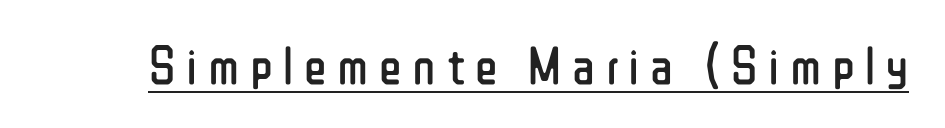
{"serif": "no", "italic": "no", "bold": "no", "weight": "regular", "width": "condensed", "stroke_contrast": "low", "x_height": "medium", "monospaced": "no", "underline": "yes", "letter_spacing": "wide", "letter_spacing_em": 0.2, "glyph_px": 53}
